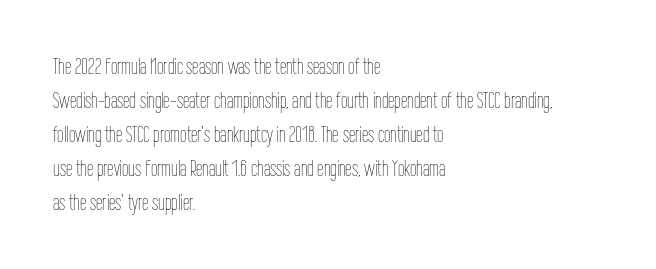
The image shows 23 px text type, upright; set left-aligned, normal line spacing (1.48x), normal letter spacing, not underlined.
